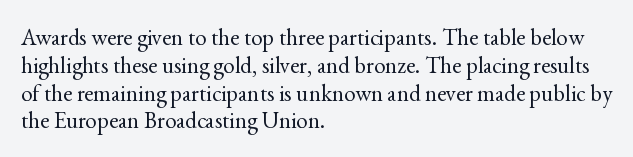
The image shows 23 px text type, upright; set left-aligned, line spacing 1.21x, normal letter spacing, not underlined.
